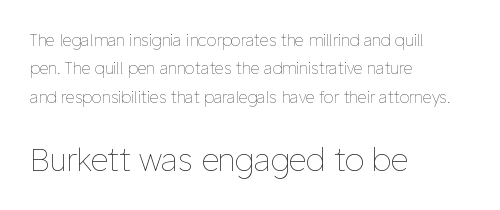
The image shows 31 px thin type, upright; set left-aligned, line spacing 1.78x, normal letter spacing, not underlined; the second (bottom) block is 1.94x larger; low stroke contrast and a medium x-height.
